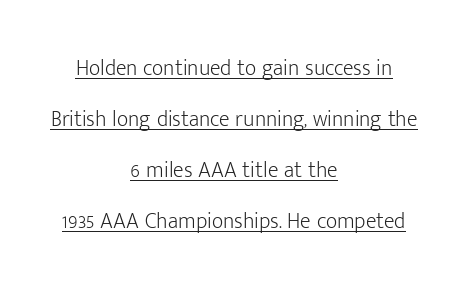
The image shows 22 px text type, upright; set centered, loose line spacing (2.32x), normal letter spacing, underlined.
